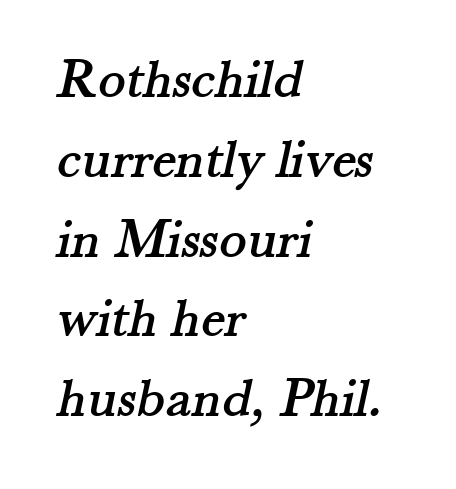
The image shows 57 px serif type; set left-aligned, normal line spacing (1.4x), normal letter spacing, not underlined; medium stroke contrast and a small x-height.
